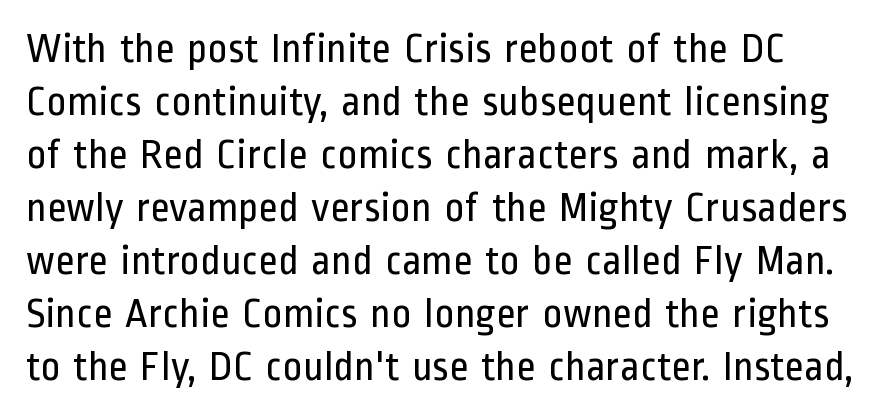
Q: Is the text bold? A: No.
Q: Is the text italic (slanted)? A: No, it is upright.
Q: Is the typeface a serif or a sans-serif typeface? A: Sans-serif.
Q: Is the text underlined? A: No.
Q: Is the spacing between letters normal or unusually wide? A: Normal.
Q: Is the spacing between lines tight, normal or loose? A: Normal.
Q: Width (condensed, normal, or wide)? A: Condensed.
Q: Stroke contrast? A: Low.
Q: x-height? A: Medium.
Q: Monospaced? A: No.
